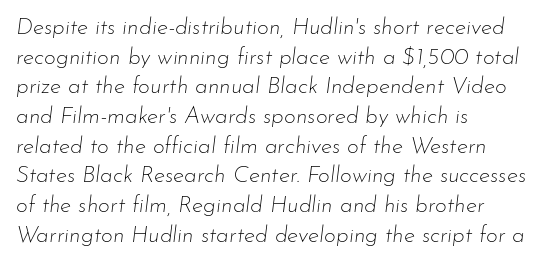
Q: Is the text bold? A: No.
Q: Is the text italic (slanted)? A: Yes, it leans right by about 7 degrees.
Q: Is the text underlined? A: No.
Q: How is the paragraph aligned? A: Left-aligned.
Q: Is the spacing between letters normal or unusually wide? A: Normal.
Q: Is the spacing between lines tight, normal or loose? A: Normal.
